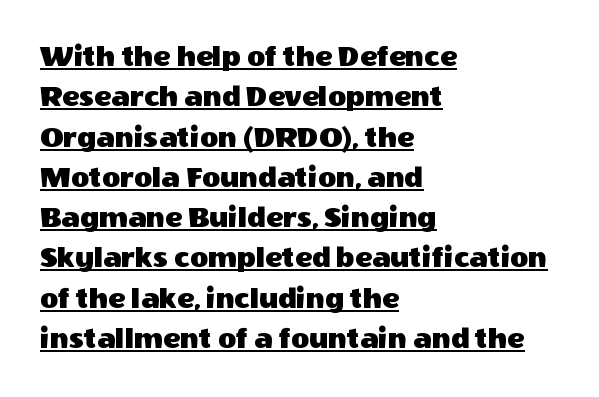
Successive baselines arrive at the customary interval. The face used here is proportionally spaced, like ordinary book or web type. Compared with typical body copy, the letter spacing here is the same. Every stem runs plumb, perpendicular to the baseline.
